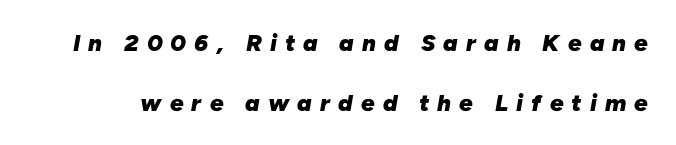
{"italic": "yes", "lean": "right", "slant_degrees": 10, "bold": "yes", "underline": "no", "line_spacing": "loose", "line_spacing_ratio": 2.48, "letter_spacing": "wide", "letter_spacing_em": 0.34, "glyph_px": 24}
